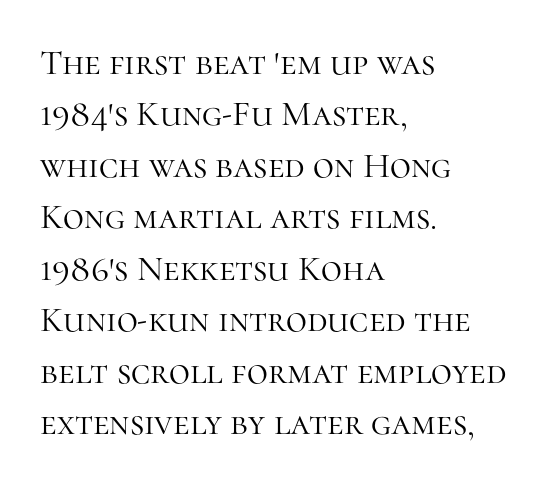
The image shows 36 px light serif type, upright; set left-aligned, normal line spacing (1.43x), normal letter spacing, not underlined; high stroke contrast and a medium x-height.
